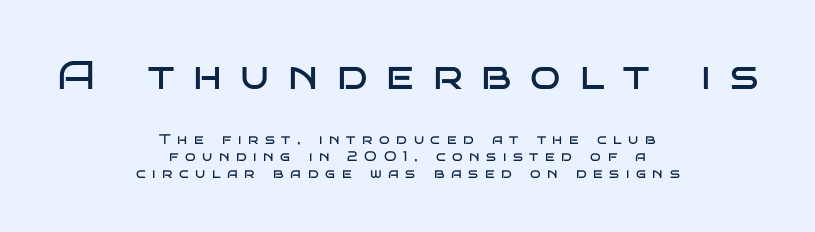
The image shows 40 px regular-weight, wide sans-serif type, upright; set centered, line spacing 1.2x, unusually wide letter spacing (+0.47 em), not underlined; the first (top) block is 2.86x larger; low stroke contrast and a large x-height.
